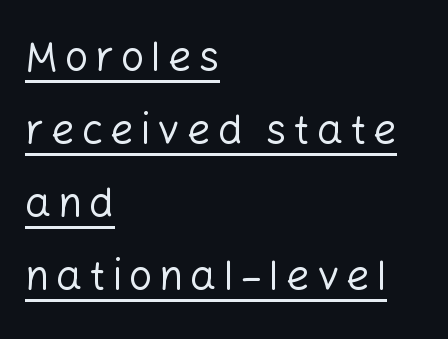
{"serif": "no", "italic": "no", "bold": "no", "weight": "regular", "width": "normal", "stroke_contrast": "low", "x_height": "medium", "monospaced": "no", "underline": "yes", "align": "left", "line_spacing_ratio": 1.78, "glyph_px": 41}
